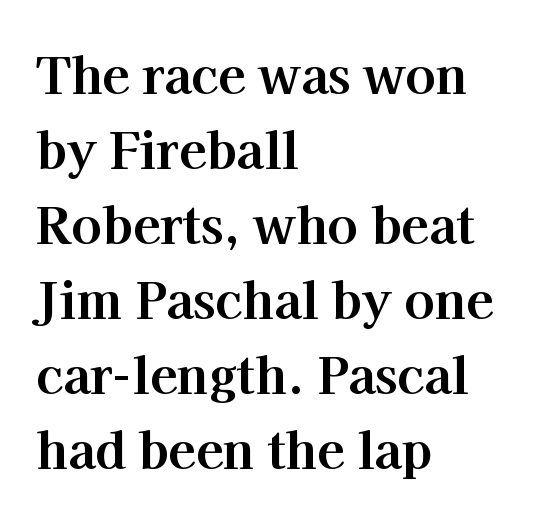
The glyphs have the mass of a bold cut. Between one letter and the next there's only the usual sliver of space. Horizontal alignment here is leftward, the default for most running prose. A typesetter would call this proportional, since set widths differ per character.
